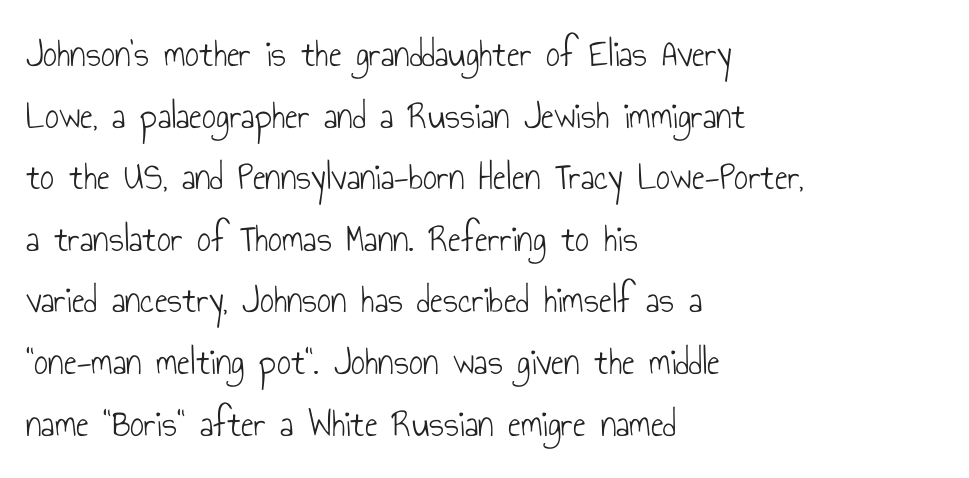
{"serif": "no", "italic": "no", "bold": "no", "weight": "light", "width": "condensed", "stroke_contrast": "low", "x_height": "small", "monospaced": "no", "underline": "no", "align": "left", "line_spacing": "normal", "line_spacing_ratio": 1.58, "letter_spacing": "normal", "letter_spacing_em": 0.0, "glyph_px": 39}
